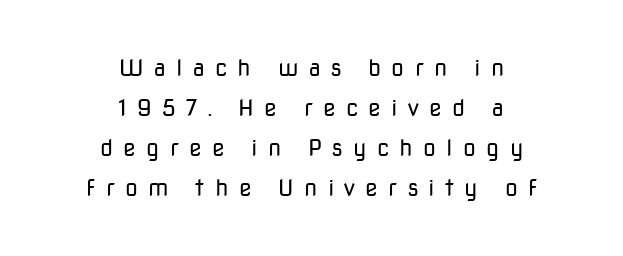
{"italic": "no", "bold": "no", "underline": "no", "align": "center", "line_spacing_ratio": 1.74, "letter_spacing": "wide", "letter_spacing_em": 0.45, "glyph_px": 23}
